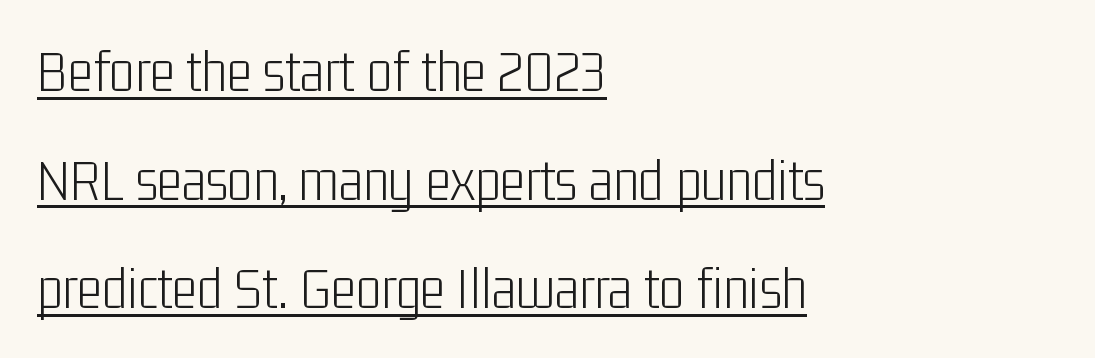
Q: Is the text bold? A: No.
Q: Is the text italic (slanted)? A: No, it is upright.
Q: Is the typeface a serif or a sans-serif typeface? A: Sans-serif.
Q: Is the text underlined? A: Yes.
Q: How is the paragraph aligned? A: Left-aligned.
Q: Is the spacing between letters normal or unusually wide? A: Normal.
Q: Width (condensed, normal, or wide)? A: Condensed.
Q: Stroke contrast? A: Low.
Q: x-height? A: Medium.
Q: Monospaced? A: No.
